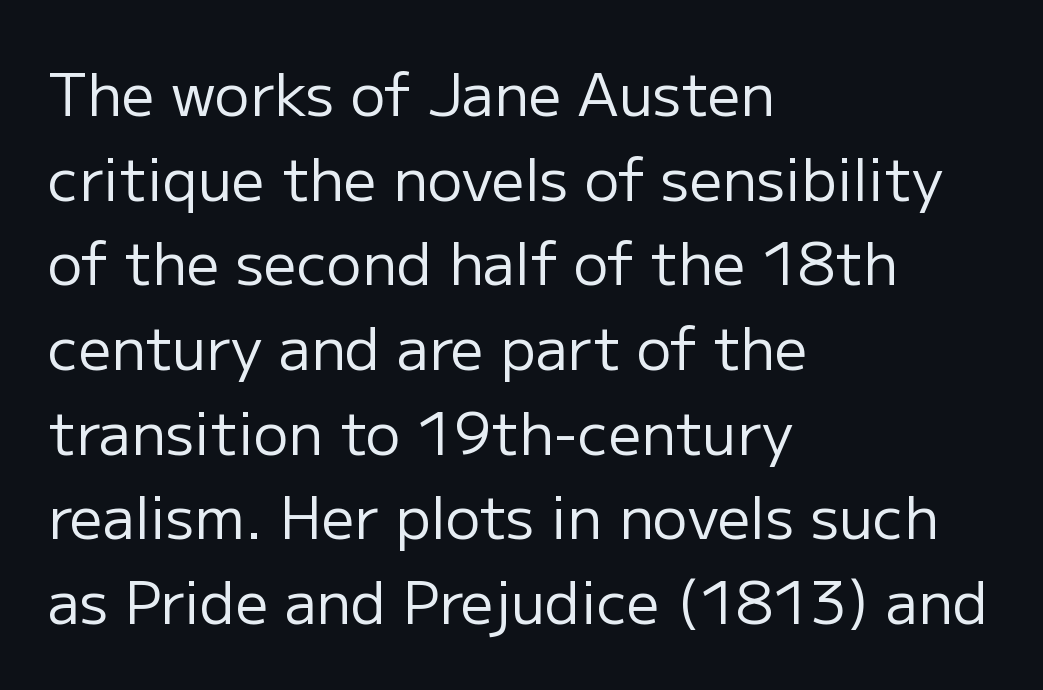
Q: Is the text bold? A: No.
Q: Is the text italic (slanted)? A: No, it is upright.
Q: Is the typeface a serif or a sans-serif typeface? A: Sans-serif.
Q: Is the text underlined? A: No.
Q: How is the paragraph aligned? A: Left-aligned.
Q: Is the spacing between letters normal or unusually wide? A: Normal.
Q: Is the spacing between lines tight, normal or loose? A: Normal.
Q: Width (condensed, normal, or wide)? A: Normal.
Q: Stroke contrast? A: Low.
Q: x-height? A: Medium.
Q: Monospaced? A: No.
